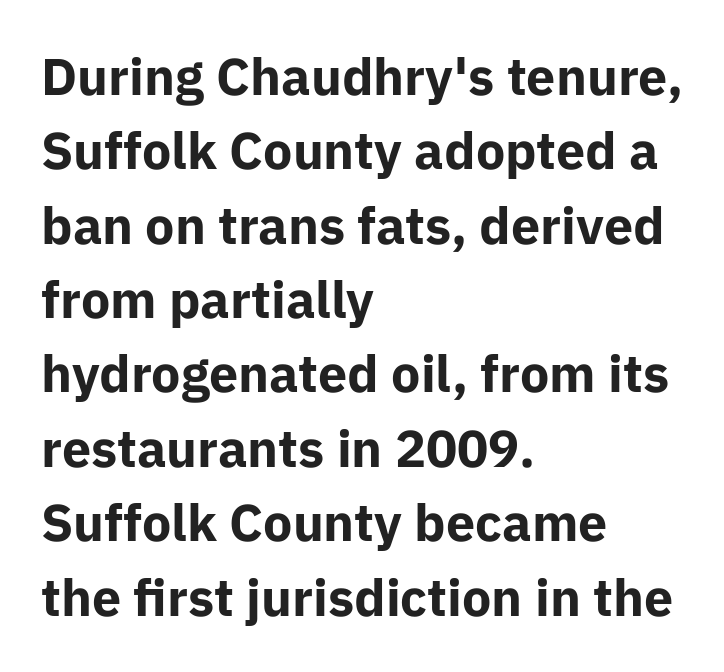
In terms of posture, this sample is upright. Regarding leading, the lines here are spaced in the standard way. These lines keep a tight, regular rhythm from letter to letter. I'd describe the lettering as bold — thick and assertive. Compared with a centered layout, this one pins lines to the left instead.
